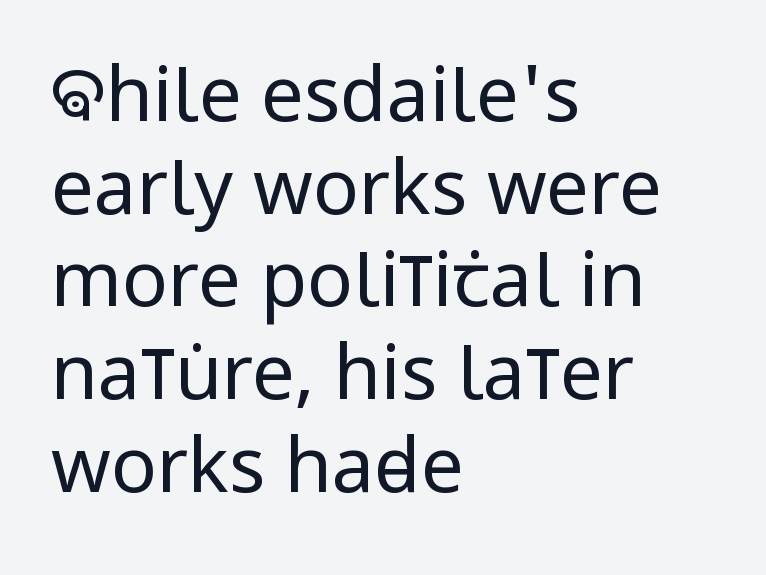
Every row of glyphs begins at an identical x-position on the left. No chunkiness to these letters — they're not bold. The rendering keeps characters at their native spacing. Is there any slant? The stems are plumb. Has an underline been added? It has not. You could not count columns in this text — the font is proportionally spaced.
